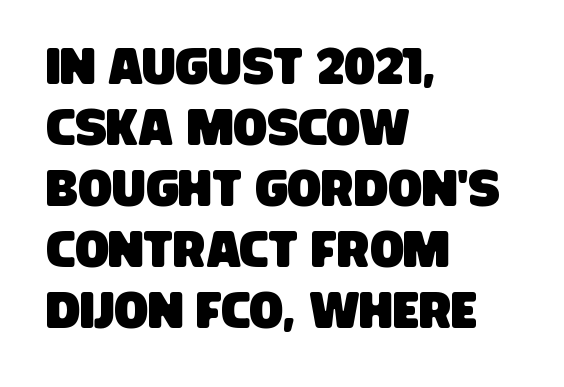
Q: Is the typeface a serif or a sans-serif typeface? A: Sans-serif.
Q: Is the text underlined? A: No.
Q: How is the paragraph aligned? A: Left-aligned.
Q: Is the spacing between letters normal or unusually wide? A: Normal.
Q: Width (condensed, normal, or wide)? A: Condensed.
Q: Stroke contrast? A: Low.
Q: x-height? A: Large.
Q: Monospaced? A: No.
